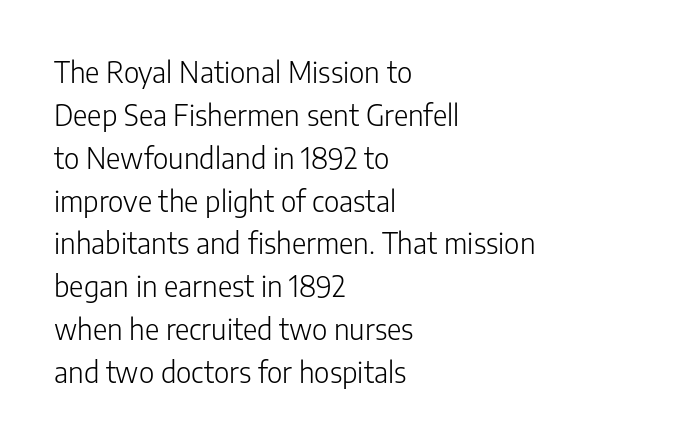
{"serif": "no", "italic": "no", "bold": "no", "weight": "light", "width": "normal", "stroke_contrast": "low", "x_height": "medium", "monospaced": "no", "underline": "no", "align": "left", "line_spacing": "normal", "line_spacing_ratio": 1.53, "letter_spacing": "normal", "letter_spacing_em": 0.0, "glyph_px": 28}
